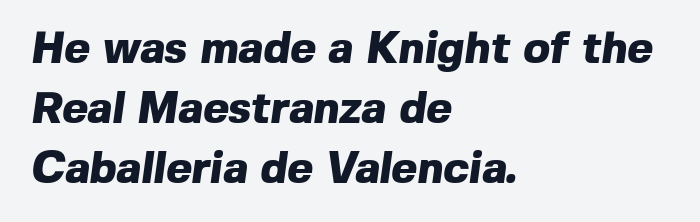
The image shows 44 px heavy sans-serif type; set left-aligned, normal line spacing (1.36x), normal letter spacing, not underlined; a medium x-height.
